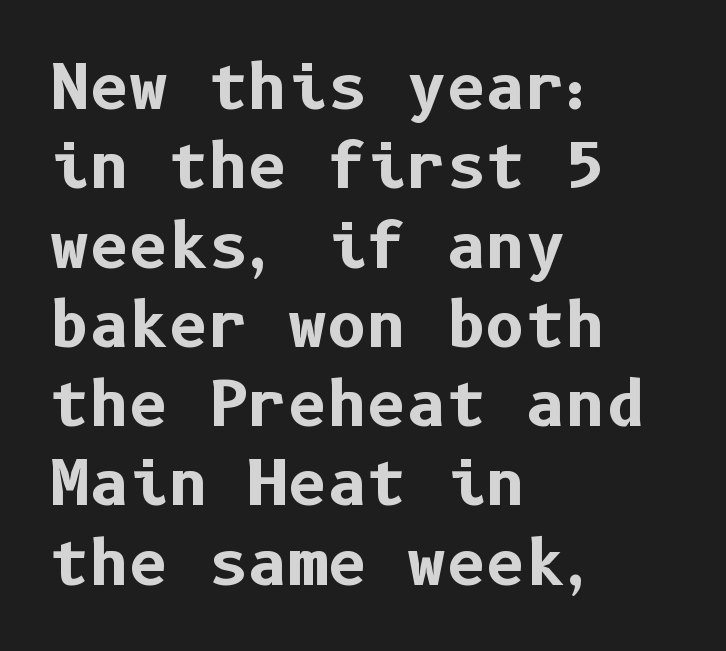
The image shows 61 px bold sans-serif type, upright; set left-aligned, normal line spacing (1.3x), normal letter spacing, not underlined; low stroke contrast and a medium x-height.
